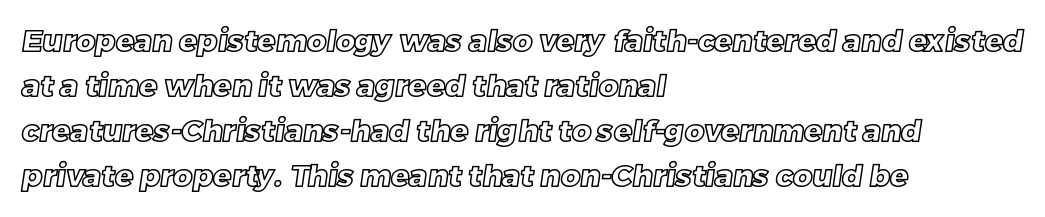
{"width": "normal", "x_height": "large", "monospaced": "no", "underline": "no", "align": "left", "line_spacing": "normal", "line_spacing_ratio": 1.5, "letter_spacing": "normal", "letter_spacing_em": 0.0, "glyph_px": 30}
